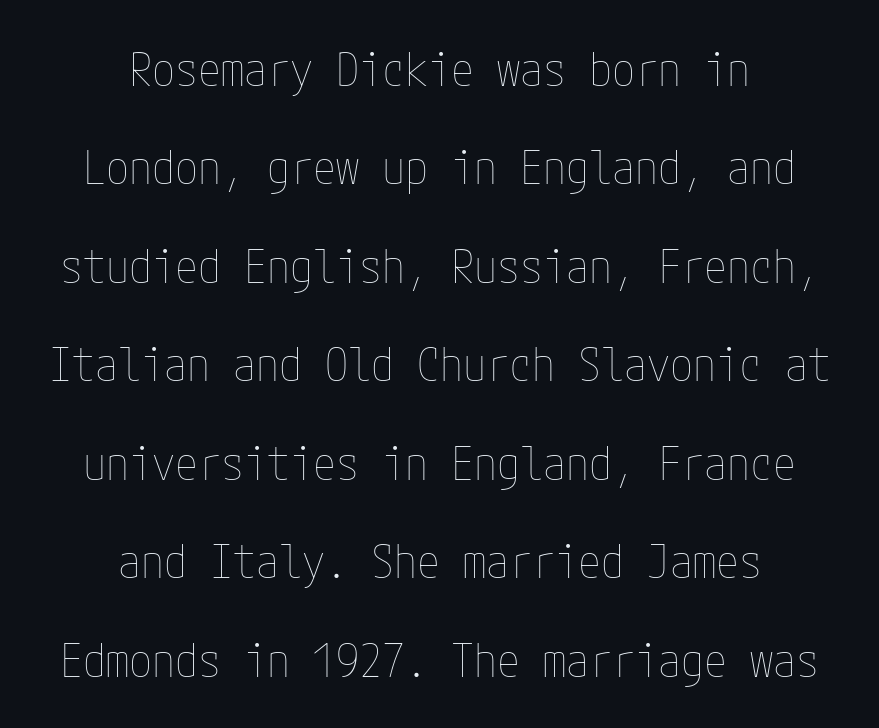
{"italic": "no", "bold": "no", "weight": "thin", "width": "condensed", "stroke_contrast": "low", "x_height": "medium", "underline": "no", "align": "center", "line_spacing": "loose", "line_spacing_ratio": 2.14, "letter_spacing": "normal", "letter_spacing_em": 0.0, "glyph_px": 46}
